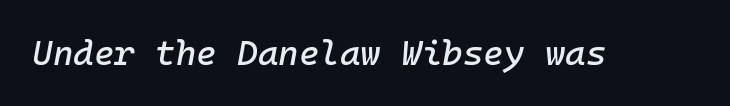
Nobody drew a line under any word here. Note the uniform advance width — an 'i' takes as much space as an 'm'. Each word holds together tightly as a unit, with standard inter-letter gaps. The glyphs look as if they've been sheared to an angle.
